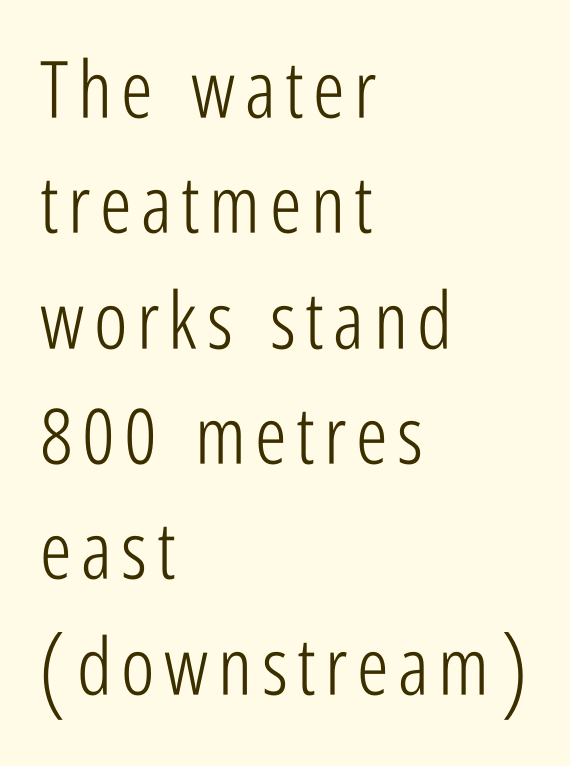
Q: Is the text bold? A: No.
Q: Is the text italic (slanted)? A: No, it is upright.
Q: Is the typeface a serif or a sans-serif typeface? A: Sans-serif.
Q: Is the text underlined? A: No.
Q: How is the paragraph aligned? A: Left-aligned.
Q: Is the spacing between lines tight, normal or loose? A: Normal.
Q: Width (condensed, normal, or wide)? A: Condensed.
Q: Stroke contrast? A: Low.
Q: x-height? A: Medium.
Q: Monospaced? A: No.
